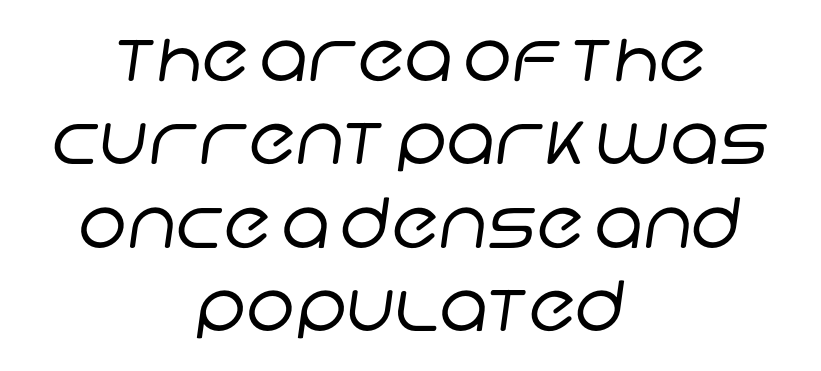
{"serif": "no", "bold": "no", "weight": "regular", "width": "normal", "stroke_contrast": "low", "x_height": "large", "monospaced": "no", "underline": "no", "align": "center", "line_spacing_ratio": 1.21, "letter_spacing": "normal", "letter_spacing_em": 0.0, "glyph_px": 69}
